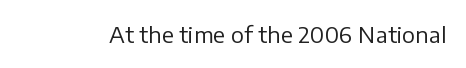
The image shows 22 px text type, upright; set normal letter spacing, not underlined.
